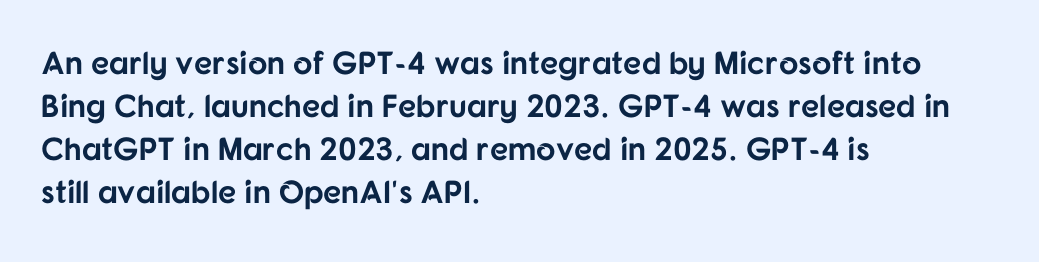
Q: Is the text bold? A: Yes.
Q: Is the text italic (slanted)? A: No, it is upright.
Q: Is the typeface a serif or a sans-serif typeface? A: Sans-serif.
Q: Is the text underlined? A: No.
Q: How is the paragraph aligned? A: Left-aligned.
Q: Is the spacing between letters normal or unusually wide? A: Normal.
Q: Is the spacing between lines tight, normal or loose? A: Normal.
Q: Width (condensed, normal, or wide)? A: Normal.
Q: Stroke contrast? A: Low.
Q: x-height? A: Medium.
Q: Monospaced? A: No.
